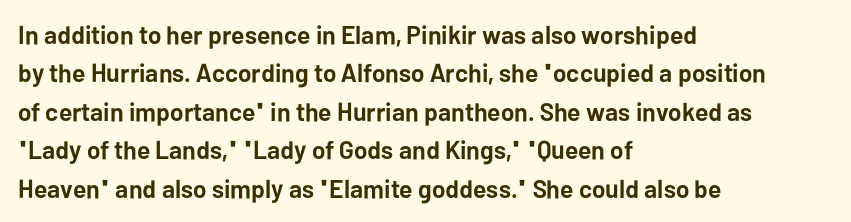
The image shows 26 px bold type, upright; set left-aligned, normal line spacing (1.48x), normal letter spacing, not underlined.
